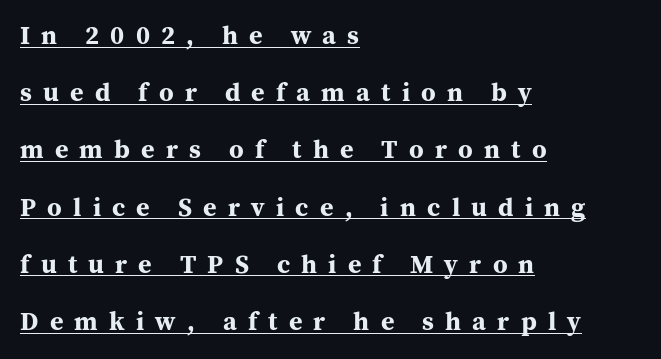
Notice how the passage keeps a crisp vertical edge on the left only. The font is running at its bold setting. The typography opts for an upright posture over an oblique one. Has an underline been added? It has.
